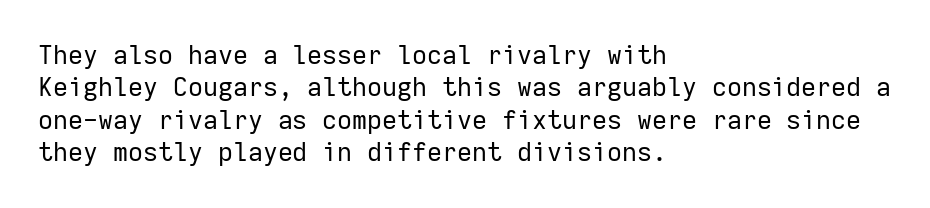
Line spacing here is normal. Nobody touched the tracking dial on this one. Quick note: underline off. Designer's note — italics off, roman on. The lines are quadded left.
